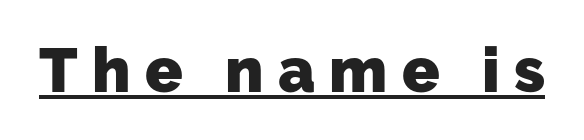
The gaps between neighbouring characters are conspicuously large. Character widths vary here, with narrow letters taking less room than wide ones. Look at the bottom of the vertical strokes: they stop flat, with no serifs. The letters are bold, with thick, heavy strokes. Looks like someone drew a line under every word here.
